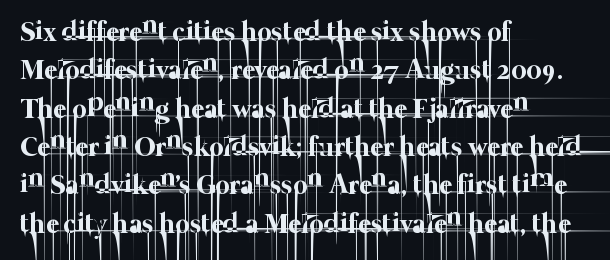
The image shows 28 px thin type; set left-aligned, normal line spacing (1.37x), normal letter spacing, not underlined; low stroke contrast and a medium x-height.
